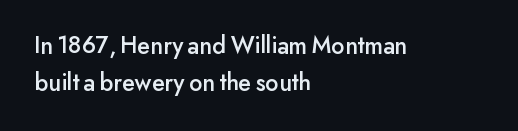
The letters stand straight up with perfectly vertical stems. The tracking reads as untouched default to a designer's eye. Vertical spacing — default. All the whitespace from short lines collects on the right. Bare-footed words on every line.
